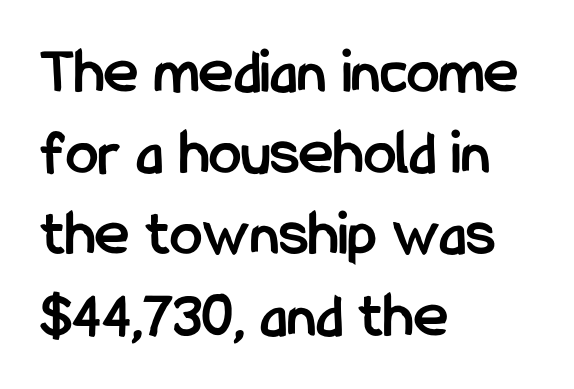
When letters stand straight like this, we call the style roman or upright. A dark, heavy texture on the line: the type is bold. Do the characters align in a grid? No, the font is proportional. Nope, no serifs anywhere on these letters.
